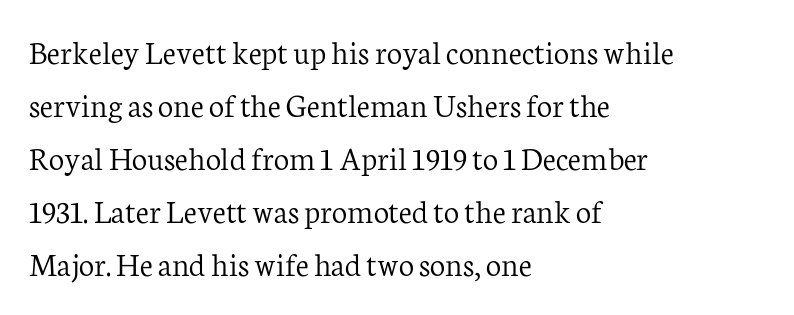
{"serif": "yes", "italic": "no", "bold": "no", "weight": "light", "width": "normal", "stroke_contrast": "low", "x_height": "medium", "monospaced": "no", "underline": "no", "align": "left", "line_spacing": "normal", "line_spacing_ratio": 1.56, "letter_spacing": "normal", "letter_spacing_em": 0.0, "glyph_px": 34}
